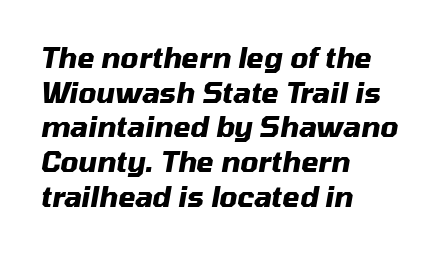
Compared with ordinary roman type, these characters are visibly tilted. Thick stems and heavy bowls — unmistakably bold. Letter spacing: default. Casual observation: everything's shoved over to the left.
